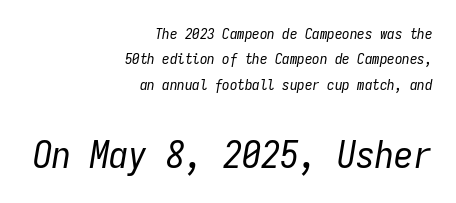
The type is set solid horizontally, with unmodified tracking. The lower block of text is set noticeably larger than the block above it. The face used here is monospaced, like something from a code editor. Where is the straight margin? On the right. The face used here has a pronounced slope to its letters. This block has exactly the height ordinary leading produces.
